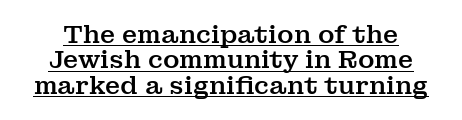
{"italic": "no", "underline": "yes", "line_spacing": "tight", "line_spacing_ratio": 1.02, "letter_spacing": "normal", "letter_spacing_em": 0.0, "glyph_px": 25}
